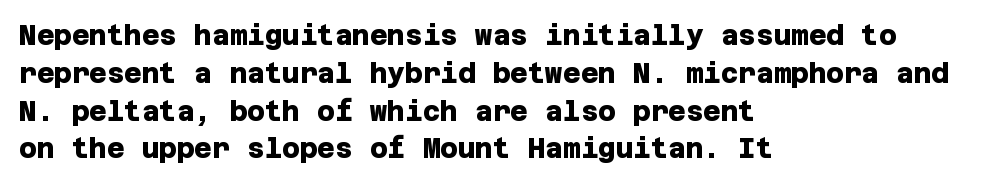
{"bold": "yes", "underline": "no", "align": "left", "line_spacing": "normal", "line_spacing_ratio": 1.4, "letter_spacing": "normal", "letter_spacing_em": 0.0, "glyph_px": 27}
